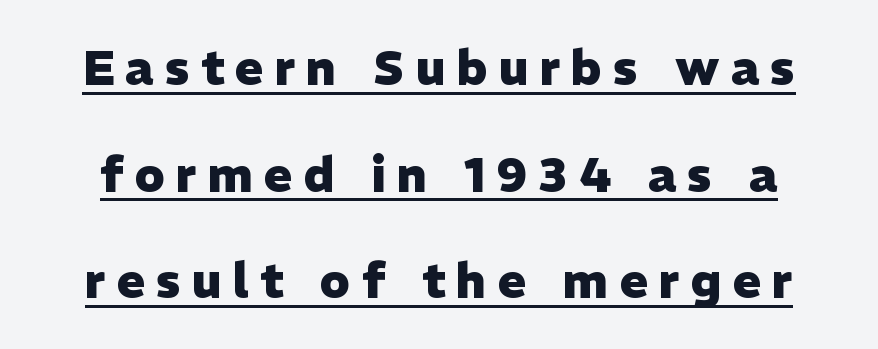
Q: Is the text bold? A: Yes.
Q: Is the text italic (slanted)? A: No, it is upright.
Q: Is the typeface a serif or a sans-serif typeface? A: Sans-serif.
Q: Is the text underlined? A: Yes.
Q: Is the spacing between letters normal or unusually wide? A: Unusually wide.
Q: Is the spacing between lines tight, normal or loose? A: Loose.
Q: Width (condensed, normal, or wide)? A: Normal.
Q: Stroke contrast? A: Low.
Q: x-height? A: Medium.
Q: Monospaced? A: No.
